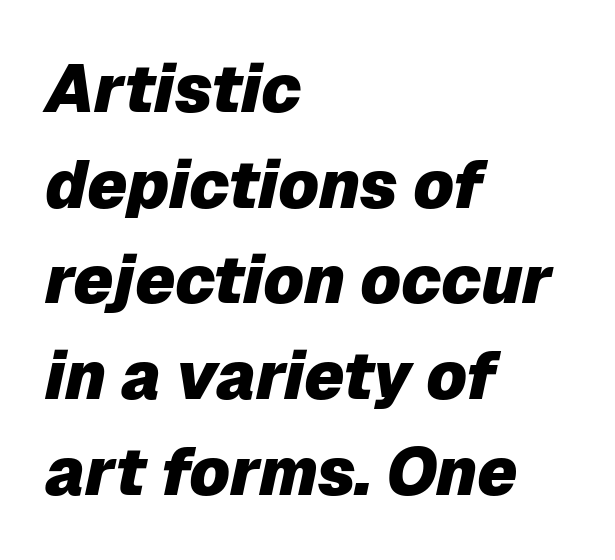
Q: Is the text bold? A: Yes.
Q: Is the text italic (slanted)? A: Yes, it leans right by about 12 degrees.
Q: Is the text underlined? A: No.
Q: How is the paragraph aligned? A: Left-aligned.
Q: Is the spacing between letters normal or unusually wide? A: Normal.
Q: Is the spacing between lines tight, normal or loose? A: Normal.
Q: Width (condensed, normal, or wide)? A: Normal.
Q: Stroke contrast? A: Low.
Q: x-height? A: Medium.
Q: Monospaced? A: No.
